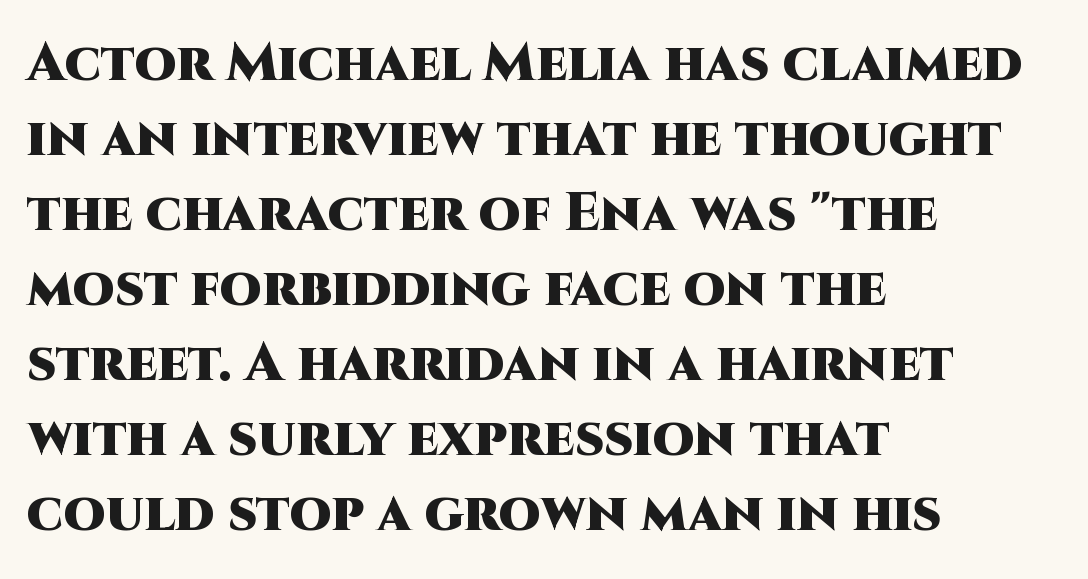
Q: Is the text bold? A: Yes.
Q: Is the text italic (slanted)? A: No, it is upright.
Q: Is the typeface a serif or a sans-serif typeface? A: Sans-serif.
Q: Is the text underlined? A: No.
Q: How is the paragraph aligned? A: Left-aligned.
Q: Is the spacing between letters normal or unusually wide? A: Normal.
Q: Is the spacing between lines tight, normal or loose? A: Normal.
Q: Width (condensed, normal, or wide)? A: Normal.
Q: Stroke contrast? A: High.
Q: x-height? A: Large.
Q: Monospaced? A: No.
